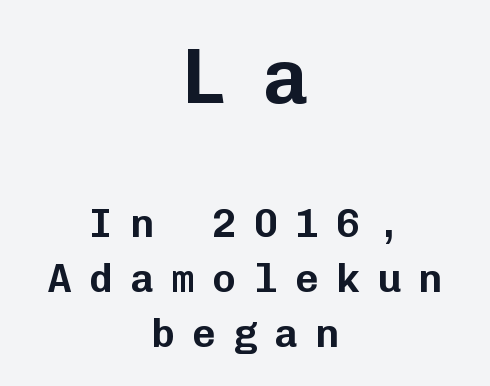
Q: Is the text italic (slanted)? A: No, it is upright.
Q: Is the typeface a serif or a sans-serif typeface? A: Sans-serif.
Q: Is the text underlined? A: No.
Q: How is the paragraph aligned? A: Centered.
Q: Is the spacing between letters normal or unusually wide? A: Unusually wide.
Q: Is the spacing between lines tight, normal or loose? A: Normal.
Q: Which block of text is set in a larger size, the first (top) or the second (bottom)? A: The first (top) one.
Q: Width (condensed, normal, or wide)? A: Normal.
Q: Stroke contrast? A: Low.
Q: x-height? A: Medium.
Q: Monospaced? A: Yes.
